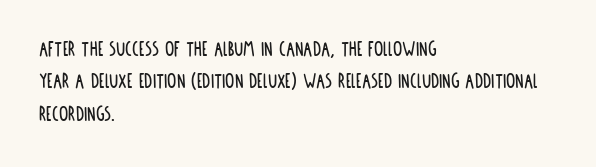
{"italic": "no", "underline": "no", "align": "left", "line_spacing": "normal", "line_spacing_ratio": 1.41, "letter_spacing": "normal", "letter_spacing_em": 0.0, "glyph_px": 23}
